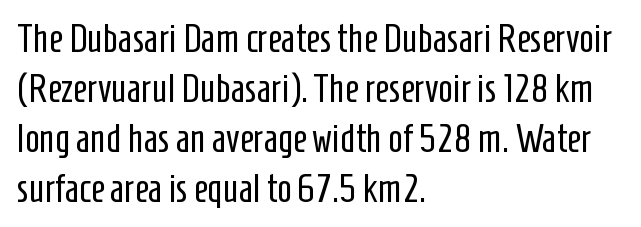
Q: Is the text bold? A: No.
Q: Is the text italic (slanted)? A: No, it is upright.
Q: Is the typeface a serif or a sans-serif typeface? A: Sans-serif.
Q: Is the text underlined? A: No.
Q: How is the paragraph aligned? A: Left-aligned.
Q: Is the spacing between letters normal or unusually wide? A: Normal.
Q: Is the spacing between lines tight, normal or loose? A: Normal.
Q: Width (condensed, normal, or wide)? A: Condensed.
Q: Stroke contrast? A: Low.
Q: x-height? A: Medium.
Q: Monospaced? A: No.
